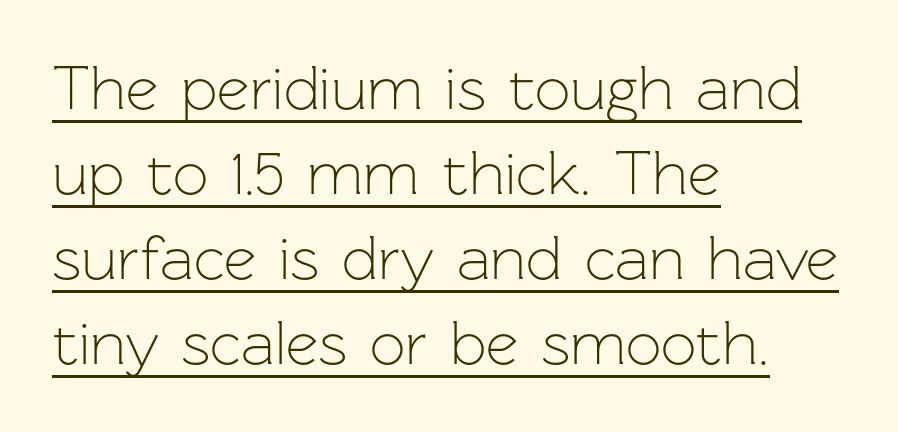
The image shows 63 px light sans-serif type, upright; set left-aligned, normal line spacing (1.35x), normal letter spacing, underlined; low stroke contrast and a medium x-height.
